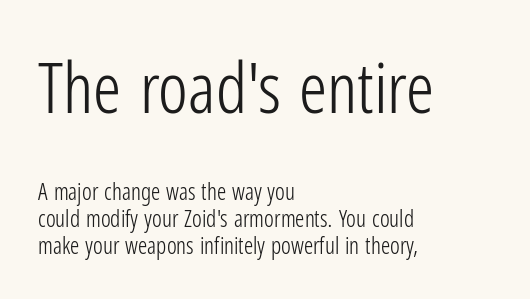
Check where the strokes stop: nothing finishes them off — pure sans. The strokes carry an ordinary text weight at most. Which of the two is more prominent by size? The first, at the top. This rendering features lettering with no underline. The passage shown has conventional tracking throughout. These lines are rendered in a variable-pitch font.
